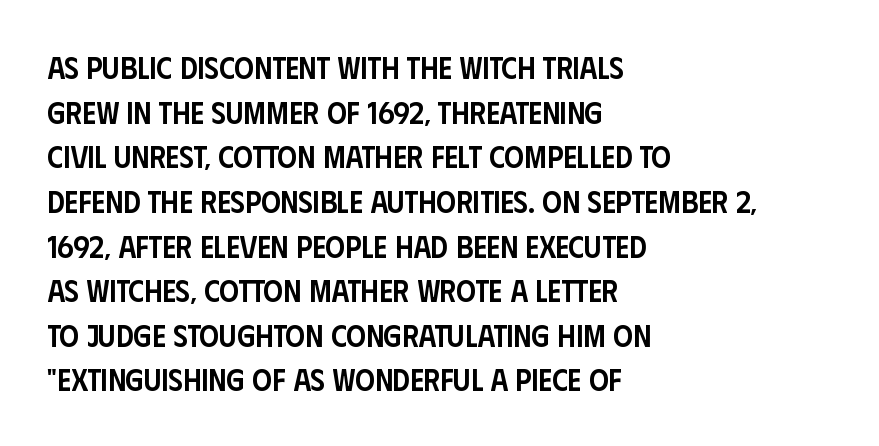
{"serif": "no", "italic": "no", "bold": "semi", "weight": "semibold", "width": "condensed", "stroke_contrast": "low", "x_height": "large", "monospaced": "no", "underline": "no", "align": "left", "line_spacing": "normal", "line_spacing_ratio": 1.44, "letter_spacing": "normal", "letter_spacing_em": 0.0, "glyph_px": 31}
